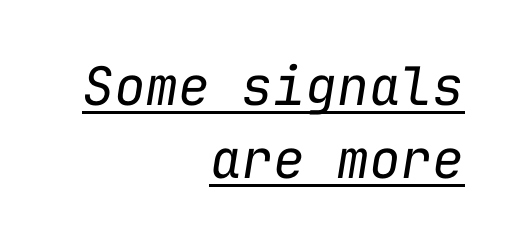
The image shows 53 px regular-weight type, italic (leaning right), monospaced; set right-aligned, normal line spacing (1.38x), normal letter spacing, underlined; low stroke contrast and a medium x-height.
